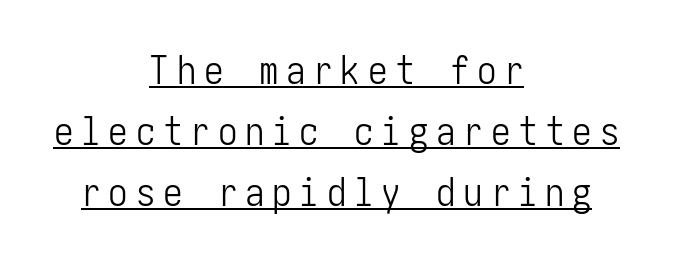
Q: Is the text bold? A: No.
Q: Is the text italic (slanted)? A: No, it is upright.
Q: Is the typeface a serif or a sans-serif typeface? A: Sans-serif.
Q: Is the text underlined? A: Yes.
Q: How is the paragraph aligned? A: Centered.
Q: Is the spacing between letters normal or unusually wide? A: Unusually wide.
Q: Is the spacing between lines tight, normal or loose? A: Normal.
Q: Width (condensed, normal, or wide)? A: Condensed.
Q: Stroke contrast? A: Low.
Q: x-height? A: Medium.
